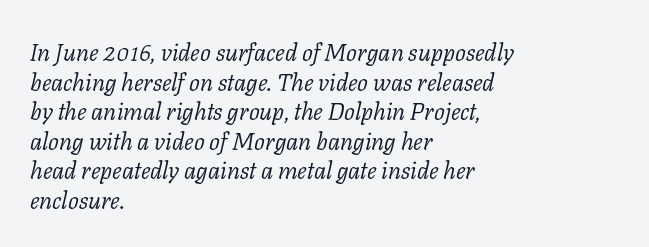
Weight: not bold — regular or lighter. The tracking reads as untouched default to a designer's eye. Words float on clear page, feet unadorned. The passage is arranged the way most books set body copy — flush left. Notice how the stems are inclined rather than vertical — that's the hallmark of italics.
